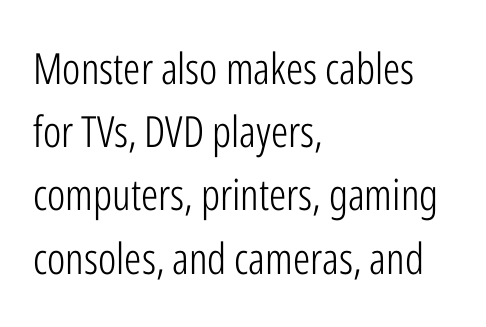
The image shows 43 px light, condensed sans-serif type, upright; set left-aligned, normal line spacing (1.47x), normal letter spacing, not underlined; low stroke contrast and a medium x-height.
